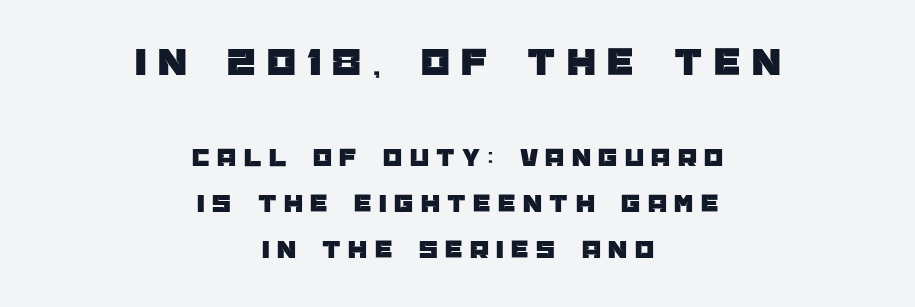
Q: Is the text italic (slanted)? A: No, it is upright.
Q: Is the typeface a serif or a sans-serif typeface? A: Sans-serif.
Q: Is the text underlined? A: No.
Q: How is the paragraph aligned? A: Centered.
Q: Is the spacing between letters normal or unusually wide? A: Unusually wide.
Q: Is the spacing between lines tight, normal or loose? A: Normal.
Q: Which block of text is set in a larger size, the first (top) or the second (bottom)? A: The first (top) one.
Q: Width (condensed, normal, or wide)? A: Normal.
Q: Stroke contrast? A: Low.
Q: x-height? A: Large.
Q: Monospaced? A: No.
